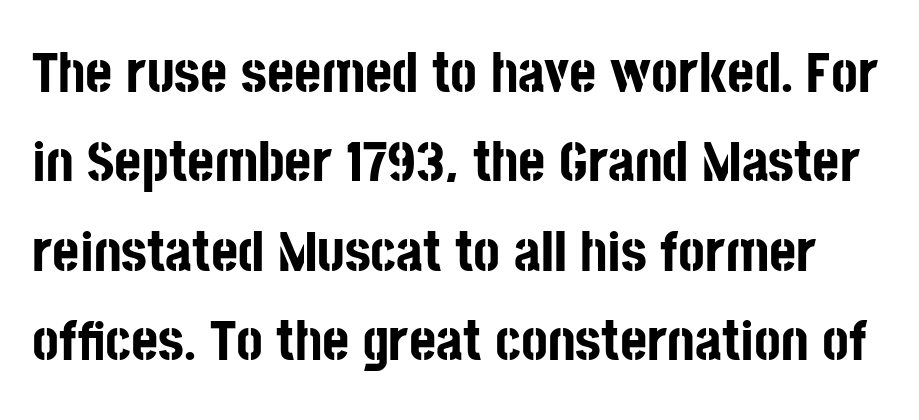
{"serif": "no", "italic": "no", "bold": "yes", "weight": "bold", "width": "condensed", "stroke_contrast": "low", "x_height": "large", "monospaced": "no", "underline": "no", "line_spacing": "normal", "line_spacing_ratio": 1.54, "letter_spacing": "normal", "letter_spacing_em": 0.0, "glyph_px": 58}
